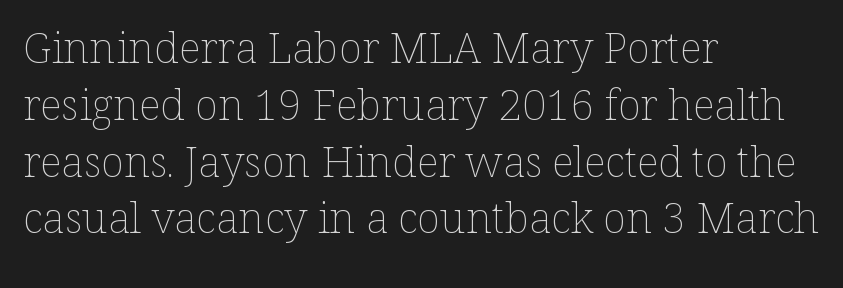
The image shows 43 px thin type, upright; set left-aligned, normal line spacing (1.32x), normal letter spacing, not underlined; low stroke contrast and a medium x-height.
